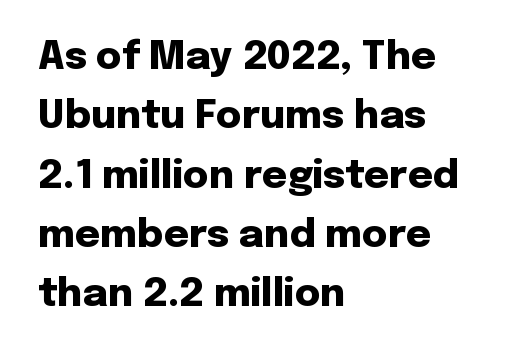
A typesetter would call this proportional, since set widths differ per character. Does the leading feel generous? No, just average. The baseline area is clear. The typeface chosen for these lines omits serifs. How heavy is the stroke? Heavy — this is a bold. Rendered with straight, roman letterforms.
